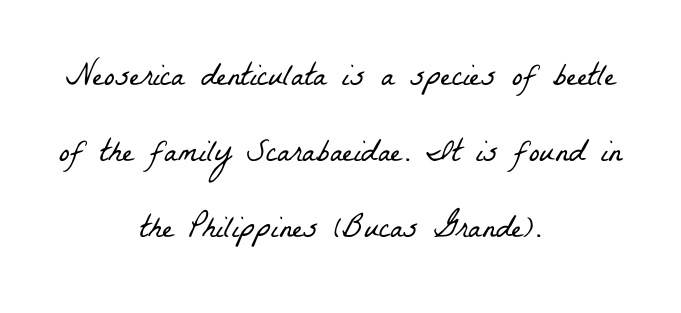
Does the leading feel generous? Absolutely, it's lavish. Centered paragraph, ragged on both sides. Is this a heavy cut? Hardly; it is regular or lighter. Serifs: yes, visible at the terminals of the letterforms.
